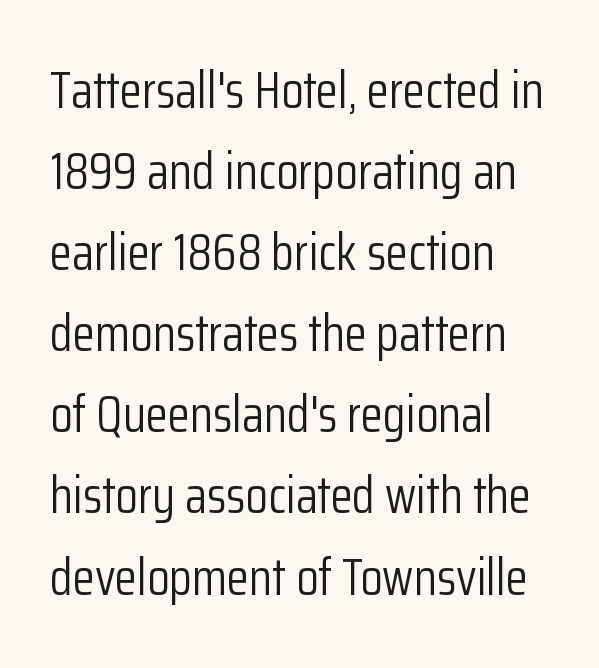
The image shows 51 px light, condensed sans-serif type, upright; set left-aligned, normal line spacing (1.59x), normal letter spacing, not underlined; low stroke contrast and a medium x-height.
